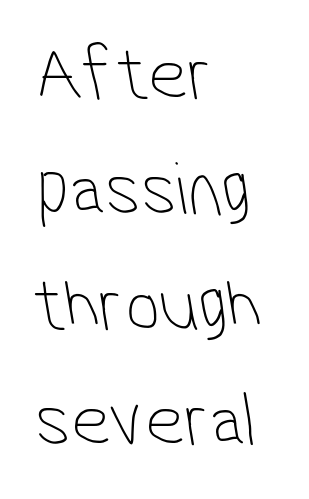
{"serif": "no", "bold": "no", "weight": "thin", "width": "condensed", "stroke_contrast": "low", "x_height": "medium", "monospaced": "no", "underline": "no", "align": "left", "line_spacing": "normal", "line_spacing_ratio": 1.5, "letter_spacing": "normal", "letter_spacing_em": 0.0, "glyph_px": 77}
